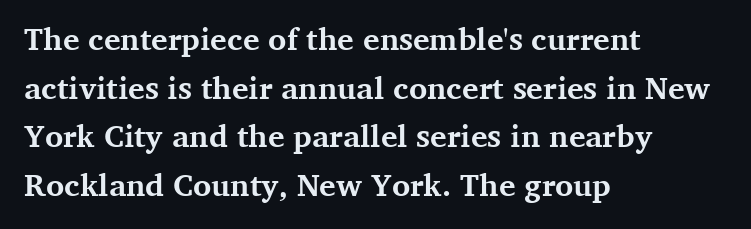
The image shows 31 px bold serif type, upright; set left-aligned, normal line spacing (1.57x), normal letter spacing, not underlined; medium stroke contrast and a medium x-height.
